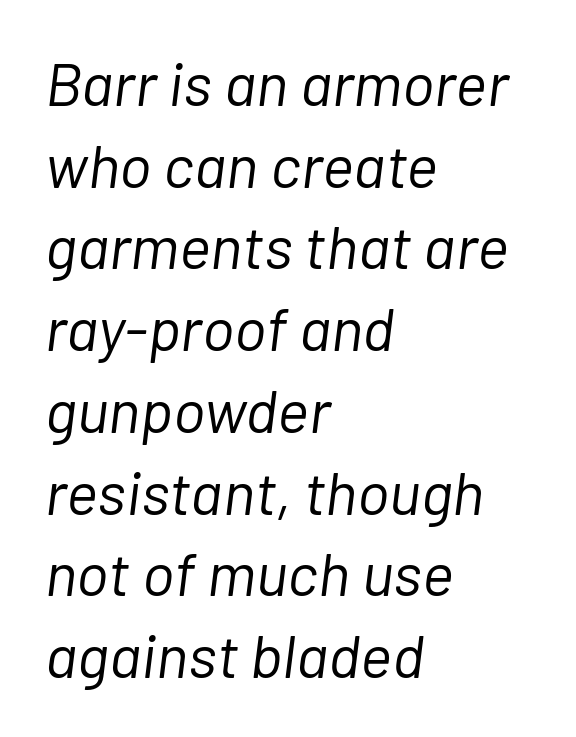
There's an unmistakable incline to the writing here. This is not heavy type; no bold has been used. Proportional: the letters do not fall into vertical columns. Default kerning and tracking; the words read as compact shapes.
